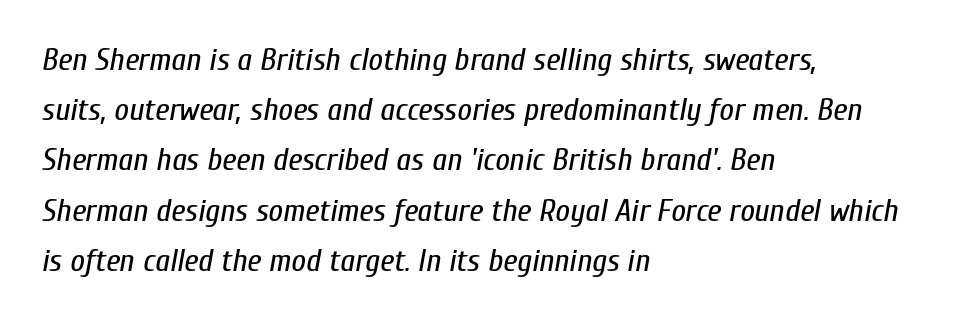
{"italic": "yes", "lean": "right", "slant_degrees": 10, "bold": "no", "weight": "regular", "width": "condensed", "stroke_contrast": "low", "x_height": "medium", "monospaced": "no", "underline": "no", "align": "left", "line_spacing": "normal", "line_spacing_ratio": 1.57, "letter_spacing": "normal", "letter_spacing_em": 0.0, "glyph_px": 32}
